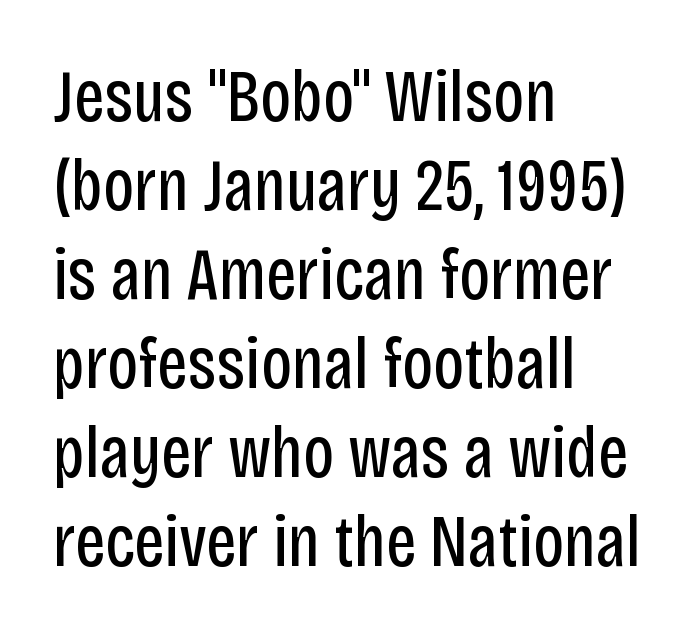
This is not heavy type; no bold has been used. Does the copy run flush right? No — it runs flush left. Classification — sans serif. The typography opts for an upright posture over an oblique one. The horizontal fit of the characters is conventional and even.
